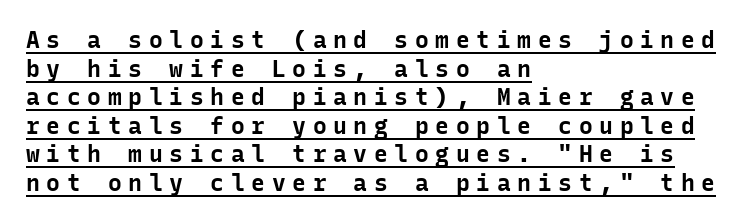
The image shows 23 px bold type, upright; set left-aligned, line spacing 1.24x, unusually wide letter spacing (+0.29 em), underlined.
